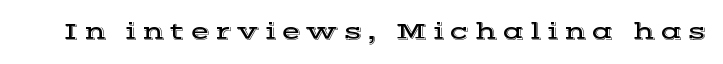
The image shows 25 px text type, upright; set unusually wide letter spacing (+0.22 em), not underlined.
